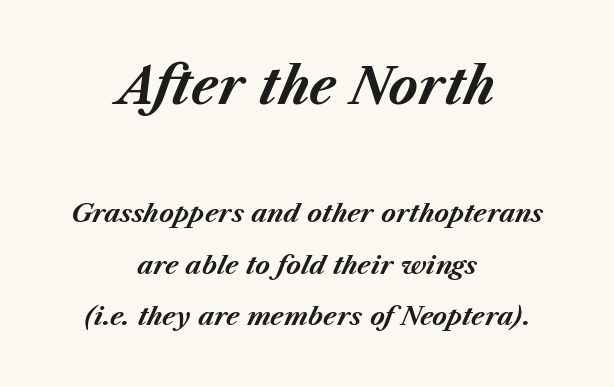
These lines stack symmetrically, like a column narrowing and widening about its center. The space between consecutive lines is lavish. Scale decreases going downward across the two blocks. These lines were composed using italics. Character widths vary here, with narrow letters taking less room than wide ones.
